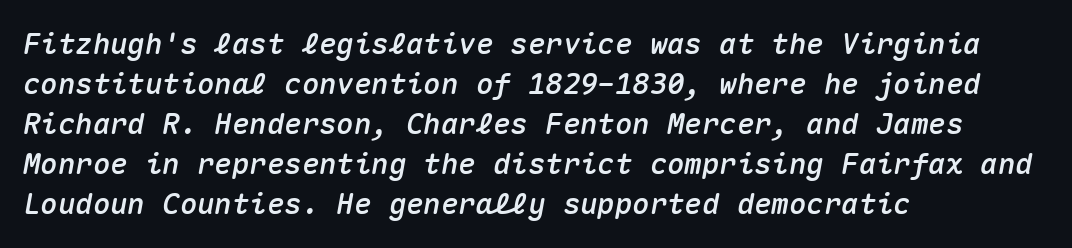
The passage shown stacks its lines at a standard gap. The passage shown leans; its letterforms are oblique. Beneath every word, the page is bare. Looks like terminal output: every glyph gets an equal slot. Notice how the passage keeps a crisp vertical edge on the left only.
